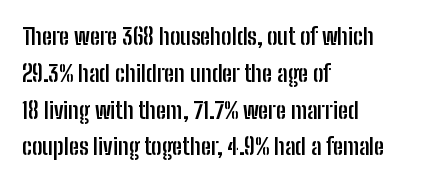
Q: Is the text bold? A: Yes.
Q: Is the text italic (slanted)? A: No, it is upright.
Q: Is the text underlined? A: No.
Q: How is the paragraph aligned? A: Left-aligned.
Q: Is the spacing between letters normal or unusually wide? A: Normal.
Q: Is the spacing between lines tight, normal or loose? A: Normal.
